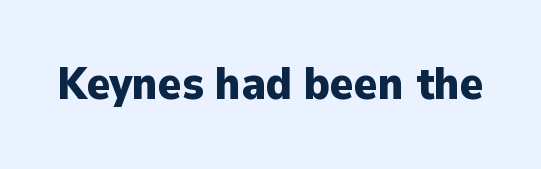
Do the letters lean? They stand straight. The gap between lines stays unmarked. Look at the stroke-to-counter ratio: heavy, a bold. This is sans-serif lettering, the kind often seen on screens and signage. The horizontal fit of the characters is conventional and even. A typesetter would call this proportional, since set widths differ per character.
